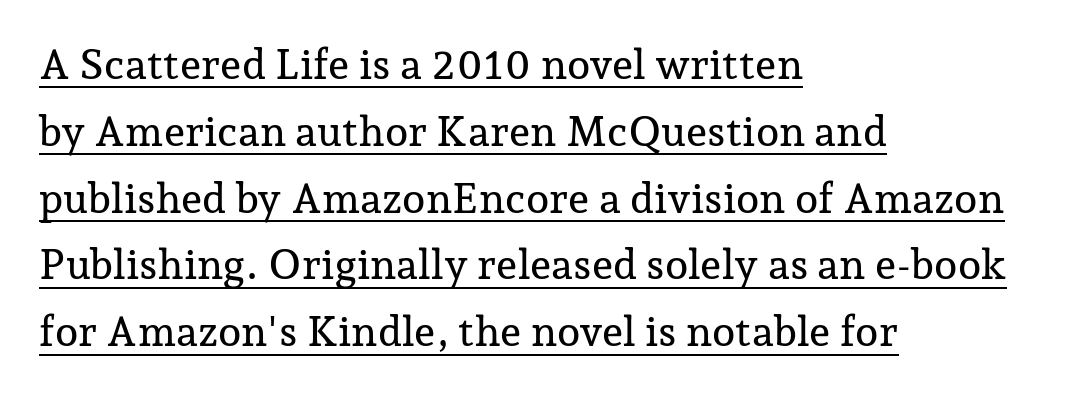
What kind of face is this? One with serifs. Spacing between characters is what you'd get straight out of the box. Do the letters lean? They stand straight. Character widths vary here, with narrow letters taking less room than wide ones. Where is the straight margin? On the left.
